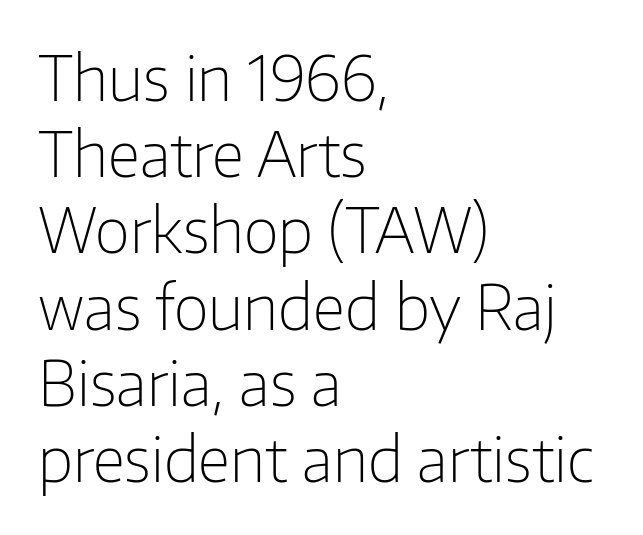
Line beginnings align vertically; line endings do not. Check the space under the baseline: it is left empty. These lines keep a tight, regular rhythm from letter to letter. Classification — sans serif. Regarding leading, the lines here are spaced in the standard way. Note the varied advance widths — an 'i' is clearly narrower than an 'm'.
